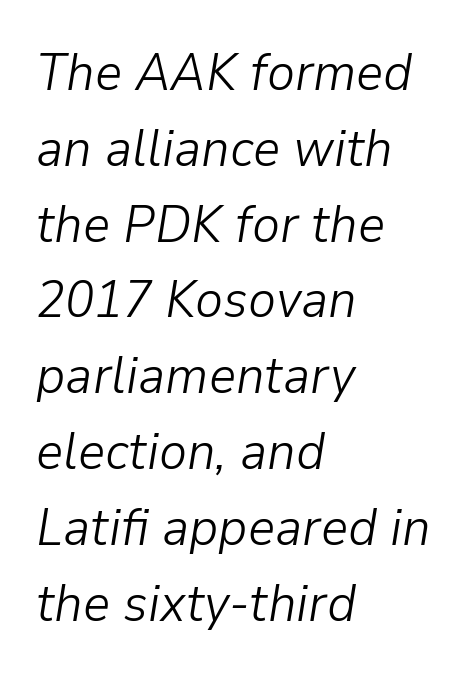
Quick note: interline space is typical. The lines are quadded left. The passage shown is typed in a proportional face where columns would drift. Between one letter and the next there's only the usual sliver of space. Stroke thickness stays within the range of a standard reading face or lighter. Honestly, there is no underline to notice here at all.
